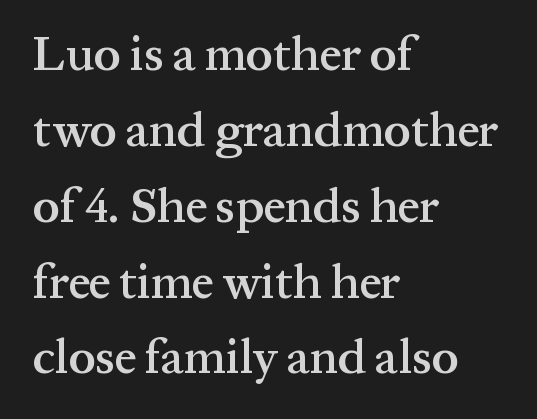
{"serif": "yes", "italic": "no", "bold": "semi", "weight": "semibold", "width": "normal", "stroke_contrast": "medium", "x_height": "medium", "monospaced": "no", "underline": "no", "align": "left", "line_spacing": "normal", "line_spacing_ratio": 1.58, "letter_spacing": "normal", "letter_spacing_em": 0.0, "glyph_px": 48}
